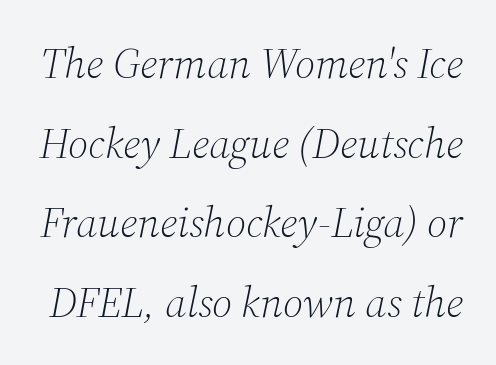
Q: Is the text bold? A: No.
Q: Is the text italic (slanted)? A: Yes, it leans right by about 12 degrees.
Q: Is the typeface a serif or a sans-serif typeface? A: Serif.
Q: Is the text underlined? A: No.
Q: Is the spacing between letters normal or unusually wide? A: Normal.
Q: Width (condensed, normal, or wide)? A: Normal.
Q: Stroke contrast? A: Medium.
Q: x-height? A: Medium.
Q: Monospaced? A: No.
